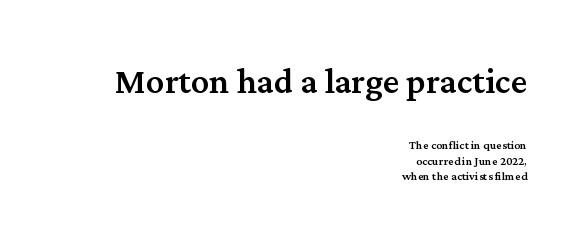
Larger block? The one above; the one below is distinctly smaller. Baseline-to-baseline distance is barely more than the letter height. Characters remain perfectly vertical along every line. A typesetter would call this proportional, since set widths differ per character. Any mark beneath the type? The region is blank. Casual observation: everything's shoved over to the right.
